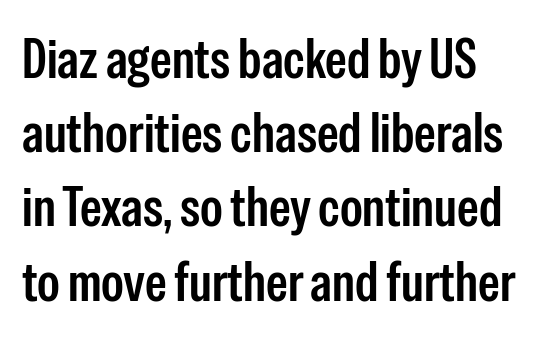
Q: Is the text bold? A: Semi-bold.
Q: Is the text italic (slanted)? A: No, it is upright.
Q: Is the typeface a serif or a sans-serif typeface? A: Sans-serif.
Q: Is the text underlined? A: No.
Q: Is the spacing between letters normal or unusually wide? A: Normal.
Q: Is the spacing between lines tight, normal or loose? A: Normal.
Q: Width (condensed, normal, or wide)? A: Condensed.
Q: Stroke contrast? A: Low.
Q: x-height? A: Medium.
Q: Monospaced? A: No.
